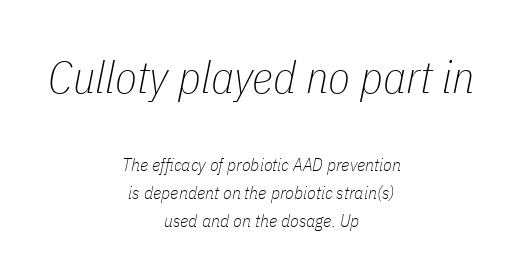
The image shows 45 px thin, condensed type, italic (leaning right); set centered, normal line spacing (1.55x), normal letter spacing, not underlined; the first (top) block is 2.5x larger; low stroke contrast and a medium x-height.
